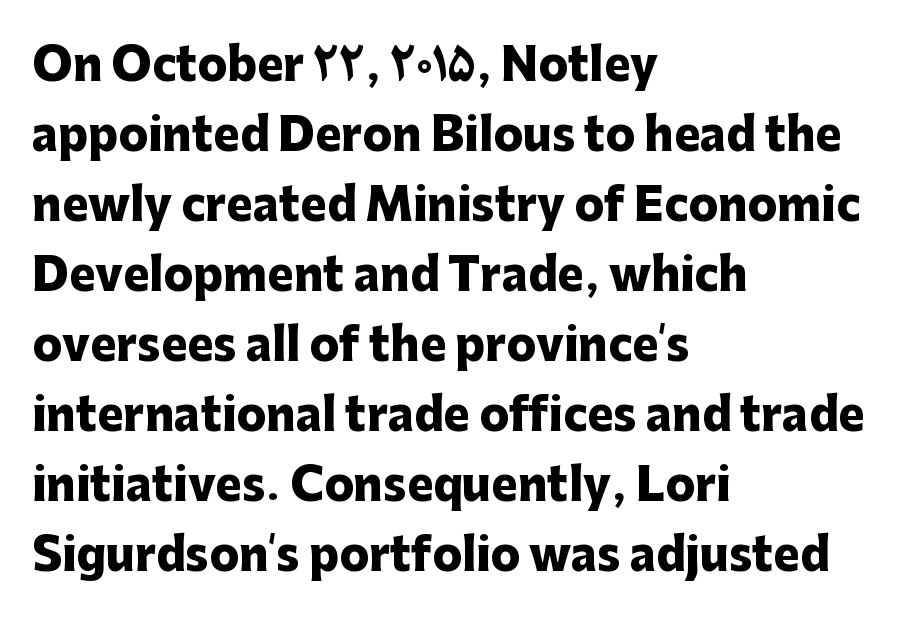
Q: Is the text bold? A: Yes.
Q: Is the text italic (slanted)? A: No, it is upright.
Q: Is the typeface a serif or a sans-serif typeface? A: Sans-serif.
Q: Is the text underlined? A: No.
Q: How is the paragraph aligned? A: Left-aligned.
Q: Is the spacing between letters normal or unusually wide? A: Normal.
Q: Is the spacing between lines tight, normal or loose? A: Normal.
Q: Width (condensed, normal, or wide)? A: Normal.
Q: Stroke contrast? A: Low.
Q: x-height? A: Medium.
Q: Monospaced? A: No.
